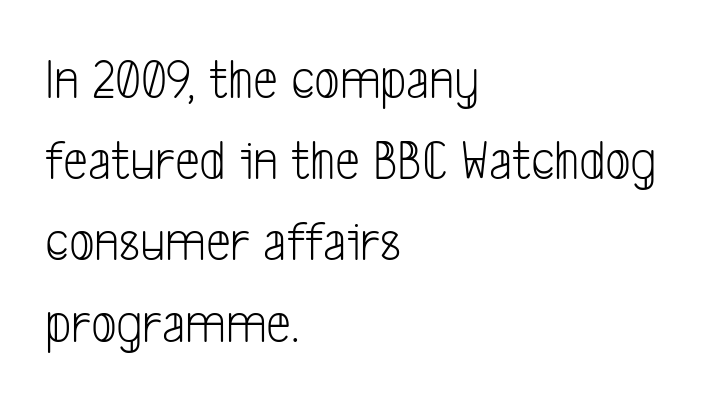
Q: Is the text bold? A: No.
Q: Is the typeface a serif or a sans-serif typeface? A: Sans-serif.
Q: Is the text underlined? A: No.
Q: How is the paragraph aligned? A: Left-aligned.
Q: Is the spacing between letters normal or unusually wide? A: Normal.
Q: Is the spacing between lines tight, normal or loose? A: Normal.
Q: Width (condensed, normal, or wide)? A: Condensed.
Q: Stroke contrast? A: Low.
Q: x-height? A: Medium.
Q: Monospaced? A: No.
